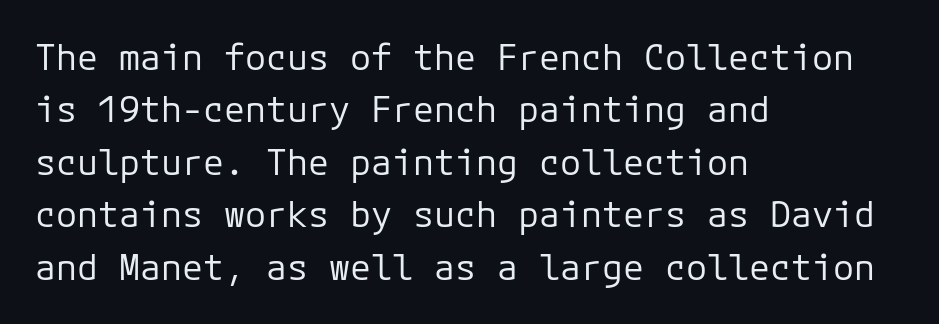
{"serif": "no", "italic": "no", "bold": "no", "weight": "regular", "width": "normal", "stroke_contrast": "low", "x_height": "medium", "underline": "no", "align": "left", "line_spacing": "normal", "line_spacing_ratio": 1.5, "letter_spacing": "normal", "letter_spacing_em": 0.0, "glyph_px": 35}
